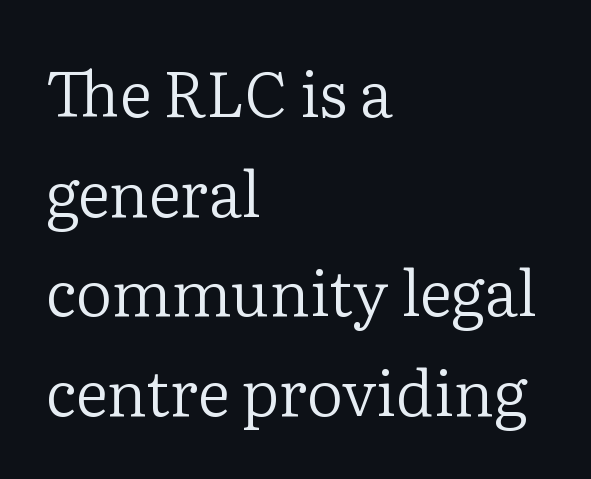
Q: Is the text bold? A: No.
Q: Is the text italic (slanted)? A: No, it is upright.
Q: Is the typeface a serif or a sans-serif typeface? A: Serif.
Q: Is the text underlined? A: No.
Q: How is the paragraph aligned? A: Left-aligned.
Q: Is the spacing between letters normal or unusually wide? A: Normal.
Q: Is the spacing between lines tight, normal or loose? A: Normal.
Q: Width (condensed, normal, or wide)? A: Normal.
Q: Stroke contrast? A: Low.
Q: x-height? A: Medium.
Q: Monospaced? A: No.
